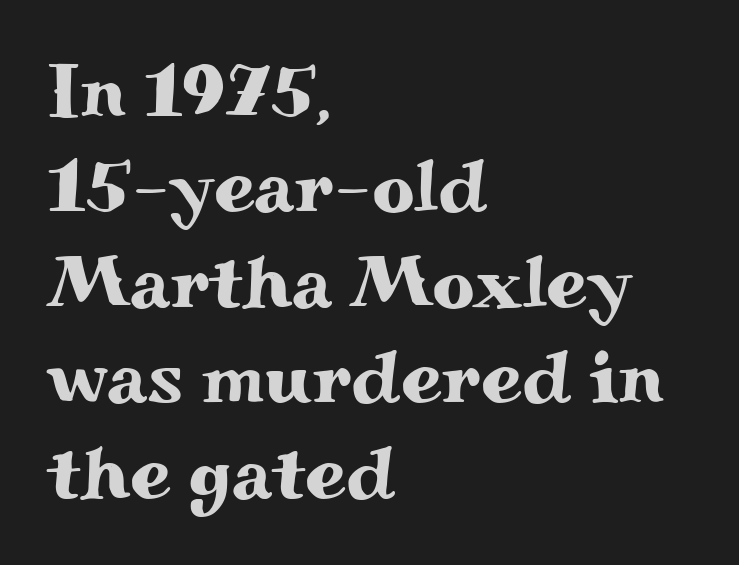
If you drew a ruler down the left edge, every line would touch it. Normally led — the rows are evenly, conventionally spaced. Note: serifs present on the glyphs. Varying glyph widths throughout — classic text-font behaviour. The font's upright variant was chosen for this text. Inter-character spacing is left at the font's built-in metrics.
